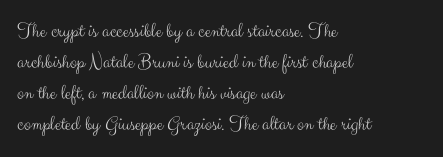
{"bold": "no", "underline": "no", "align": "left", "line_spacing": "normal", "line_spacing_ratio": 1.48, "letter_spacing": "normal", "letter_spacing_em": 0.0, "glyph_px": 21}
